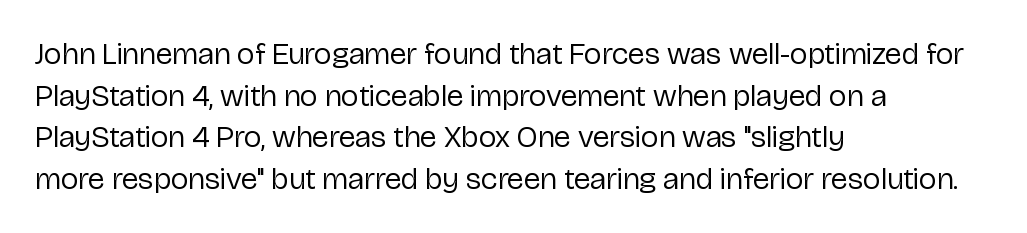
{"serif": "no", "italic": "no", "bold": "no", "weight": "regular", "width": "normal", "stroke_contrast": "low", "x_height": "medium", "monospaced": "no", "underline": "no", "align": "left", "line_spacing": "normal", "line_spacing_ratio": 1.34, "letter_spacing": "normal", "letter_spacing_em": 0.0, "glyph_px": 31}
